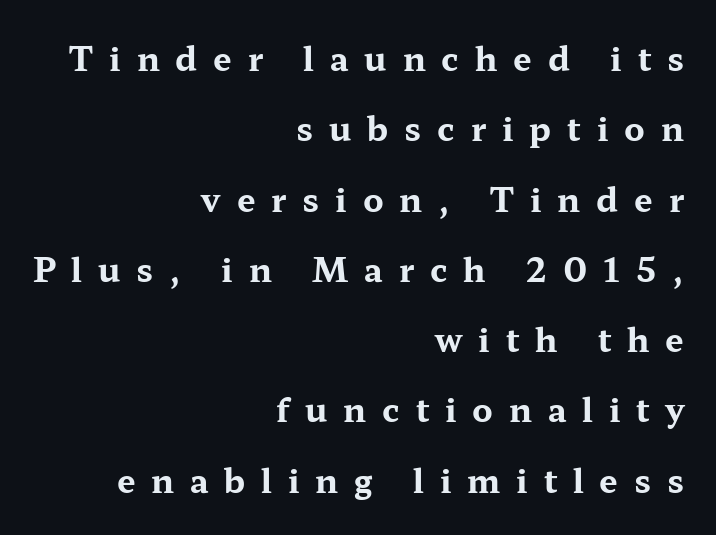
Q: Is the text bold? A: Yes.
Q: Is the text italic (slanted)? A: No, it is upright.
Q: Is the typeface a serif or a sans-serif typeface? A: Serif.
Q: Is the text underlined? A: No.
Q: How is the paragraph aligned? A: Right-aligned.
Q: Is the spacing between letters normal or unusually wide? A: Unusually wide.
Q: Is the spacing between lines tight, normal or loose? A: Loose.
Q: Width (condensed, normal, or wide)? A: Wide.
Q: Stroke contrast? A: Medium.
Q: x-height? A: Medium.
Q: Monospaced? A: No.
